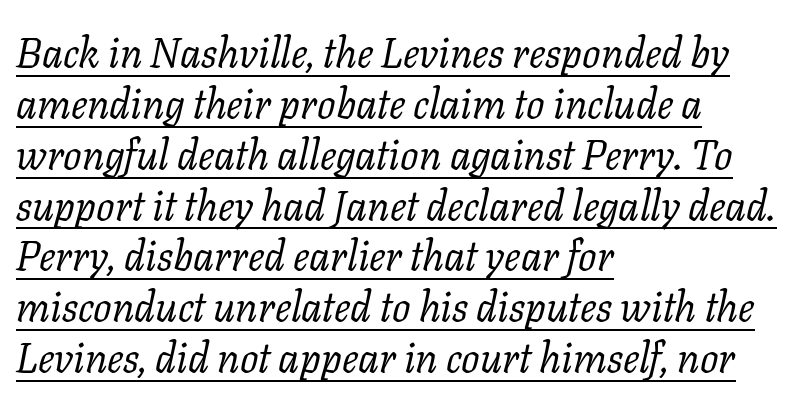
Q: Is the text bold? A: No.
Q: Is the text italic (slanted)? A: Yes, it leans right by about 11 degrees.
Q: Is the typeface a serif or a sans-serif typeface? A: Serif.
Q: Is the text underlined? A: Yes.
Q: How is the paragraph aligned? A: Left-aligned.
Q: Is the spacing between letters normal or unusually wide? A: Normal.
Q: Width (condensed, normal, or wide)? A: Normal.
Q: Stroke contrast? A: Low.
Q: x-height? A: Medium.
Q: Monospaced? A: No.
